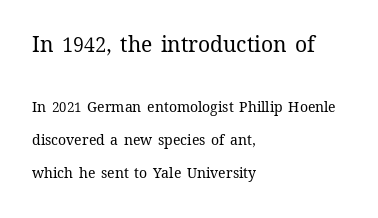
{"italic": "no", "bold": "no", "underline": "no", "align": "left", "line_spacing": "loose", "line_spacing_ratio": 2.38, "letter_spacing": "normal", "letter_spacing_em": 0.0, "larger_block": "first", "size_ratio": 1.5, "glyph_px": 21}
